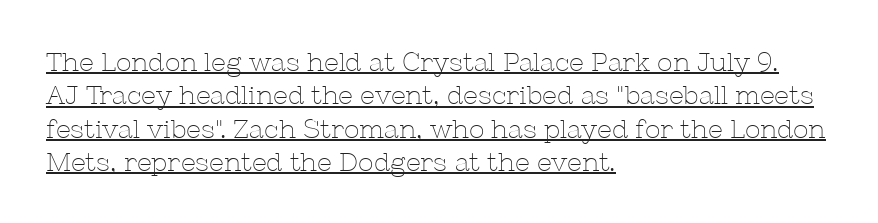
Characters follow at the spacing the type designer built in. Notice how a bar underscores the lettering throughout. The font's upright variant was chosen for this text. Line spacing here is normal. The passage shown is not bold in any degree.
